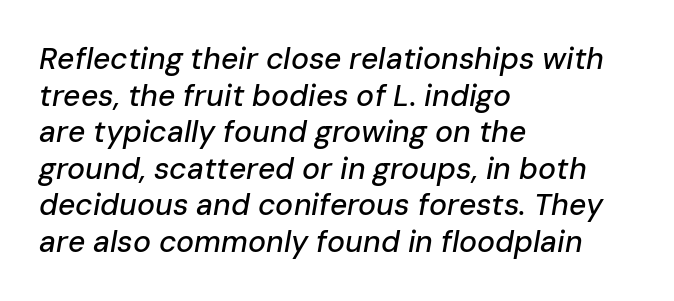
Honestly, there is no underline to notice here at all. Yep, that's italic — everything's leaning. These lines are set flush left with a ragged right edge. Between one letter and the next there's only the usual sliver of space. Is this a fixed-width face? No — the glyphs have proportional, varying widths.
